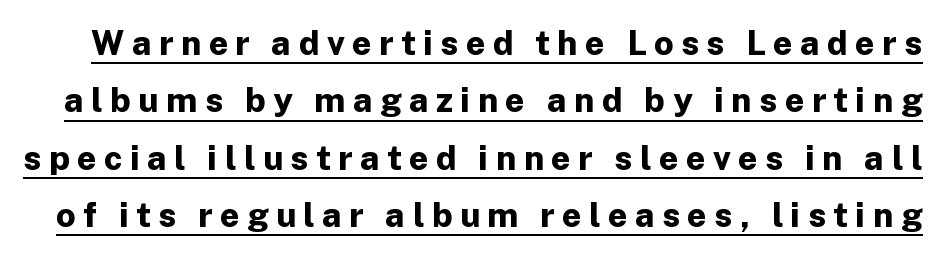
The face used here is proportionally spaced, like ordinary book or web type. Evenly set lines give the paragraph a standard silhouette. The rendering uses the underline text-decoration. Posture: straight, roman, zero tilt. The passage shown is typeset with a sans-serif family.
